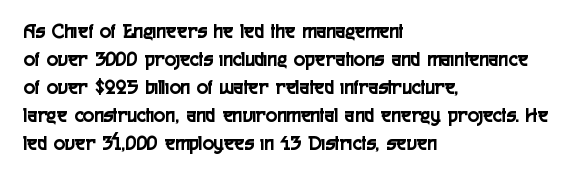
Q: Is the text italic (slanted)? A: No, it is upright.
Q: Is the text underlined? A: No.
Q: How is the paragraph aligned? A: Left-aligned.
Q: Is the spacing between letters normal or unusually wide? A: Normal.
Q: Is the spacing between lines tight, normal or loose? A: Normal.
